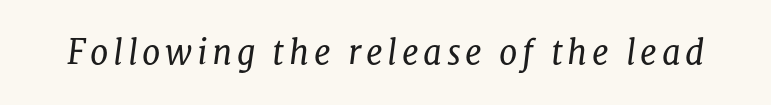
Is this a fixed-width face? No — the glyphs have proportional, varying widths. Nothing heavy about these letters — not bold at all. Small tapered or slab feet sit at the stroke ends, so this counts as serif. The words here are not underlined. Slanted lettering throughout.
